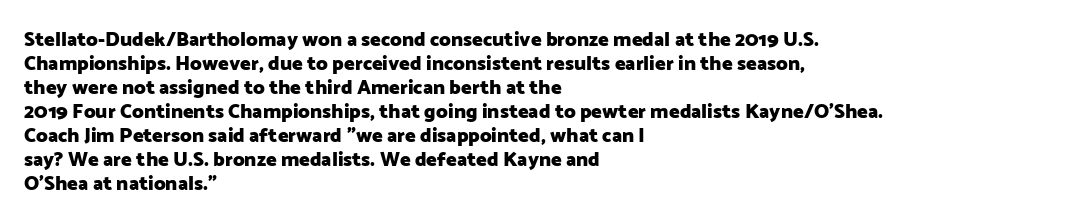
Posture: upright roman. Between one letter and the next there's only the usual sliver of space. Layout note: lines flush left. Clear beneath every line of the passage. The characters look thick and weighty, a clear bold.
